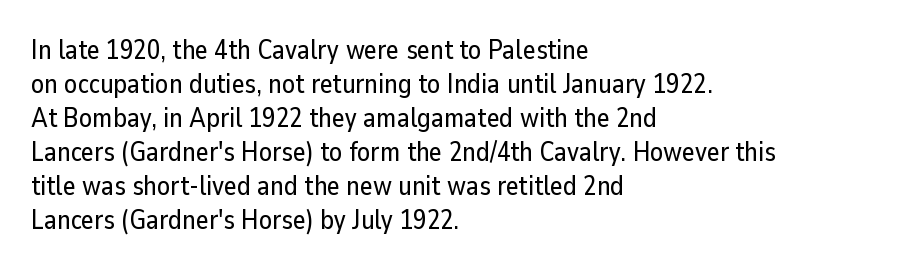
{"italic": "no", "underline": "no", "align": "left", "line_spacing": "normal", "line_spacing_ratio": 1.26, "letter_spacing": "normal", "letter_spacing_em": 0.0, "glyph_px": 27}
